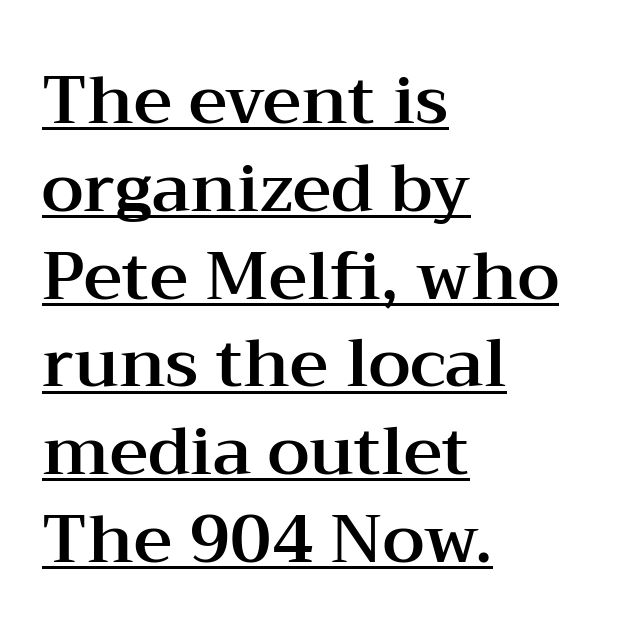
Standard letterfit; no display-style spreading of the glyphs. Does the type have serifs? Yes, each stem ends in a small foot. Italic? Not at all — the glyphs are vertical. Horizontal bands of white between lines are of average thickness. Note the varied advance widths — an 'i' is clearly narrower than an 'm'.
